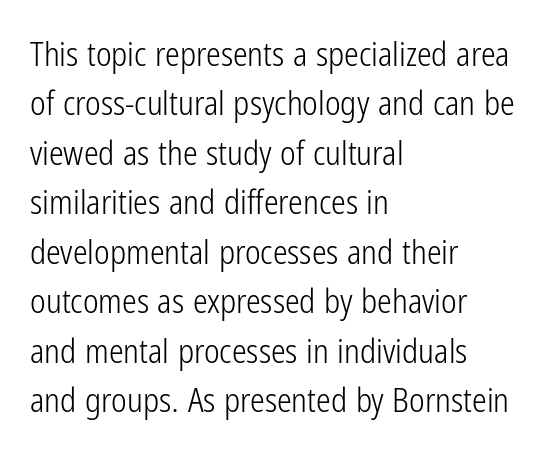
Nope, no serifs anywhere on these letters. Summary of weight: not heavy and not bold. Does the copy run flush right? No — it runs flush left. A typesetter would call this zero additional tracking. No word sits above an underline. The face used here is proportionally spaced, like ordinary book or web type.
